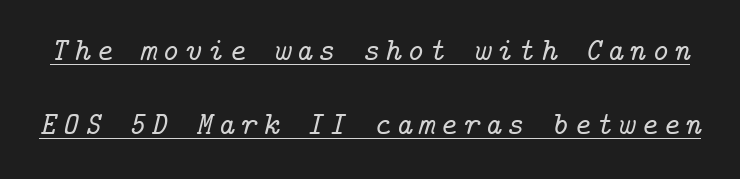
The image shows 32 px serif type, italic (leaning right); set loose line spacing (2.3x), underlined; low stroke contrast and a medium x-height.
